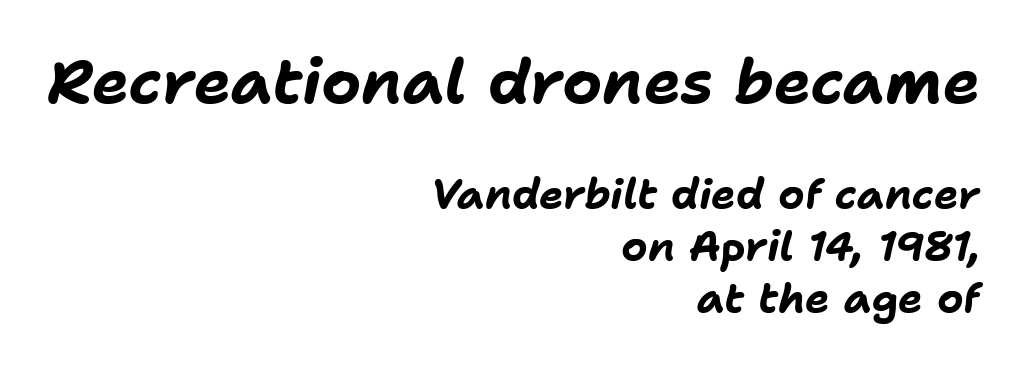
Q: Is the text bold? A: Yes.
Q: Is the text italic (slanted)? A: Yes, it leans right by about 11 degrees.
Q: Is the text underlined? A: No.
Q: How is the paragraph aligned? A: Right-aligned.
Q: Is the spacing between letters normal or unusually wide? A: Normal.
Q: Is the spacing between lines tight, normal or loose? A: Normal.
Q: Which block of text is set in a larger size, the first (top) or the second (bottom)? A: The first (top) one.
Q: Width (condensed, normal, or wide)? A: Normal.
Q: Stroke contrast? A: Low.
Q: x-height? A: Medium.
Q: Monospaced? A: No.
